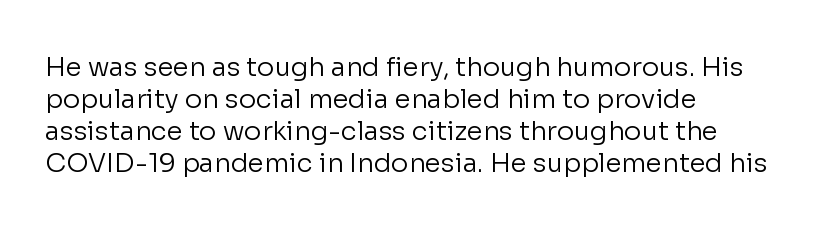
The image shows 26 px text type, upright; set left-aligned, line spacing 1.23x, normal letter spacing, not underlined.
